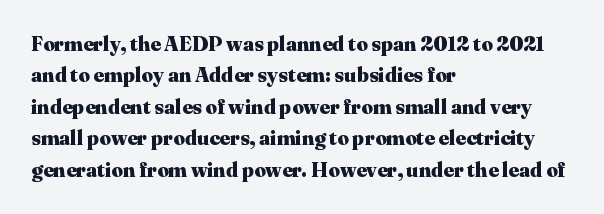
{"italic": "no", "bold": "yes", "underline": "no", "align": "left", "line_spacing": "normal", "line_spacing_ratio": 1.57, "letter_spacing": "normal", "letter_spacing_em": 0.0, "glyph_px": 20}
